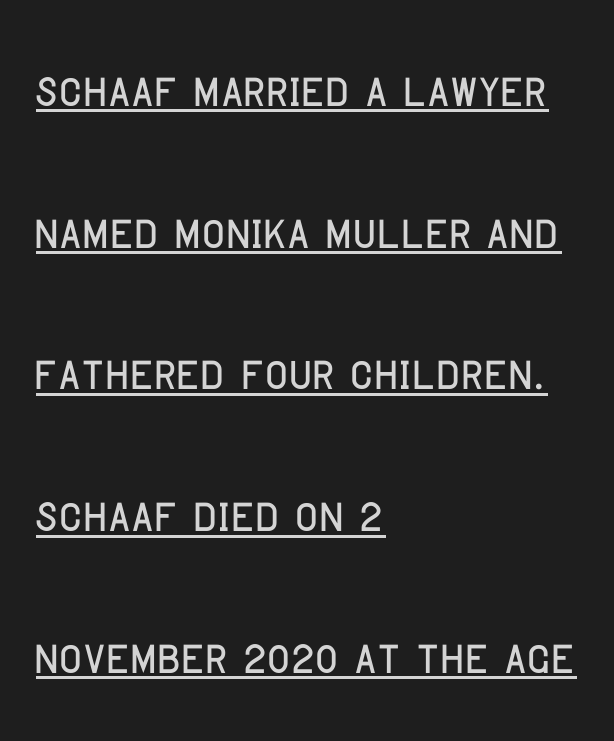
Character widths vary here, with narrow letters taking less room than wide ones. Classification — sans serif. Notice the wide empty band between every row — that's loose leading. Here the glyphs are tracked normally, forming tight word shapes. Glance below the letters and you will spot a drawn line. Style check: upright.
